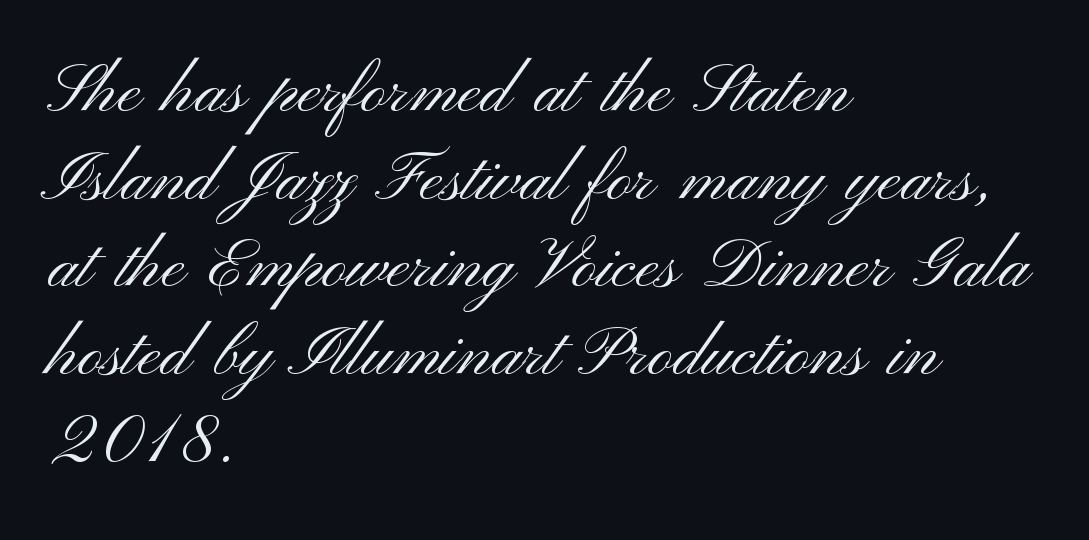
The image shows 69 px light, wide sans-serif type; set left-aligned, normal line spacing (1.27x), normal letter spacing, not underlined; medium stroke contrast and a small x-height.
